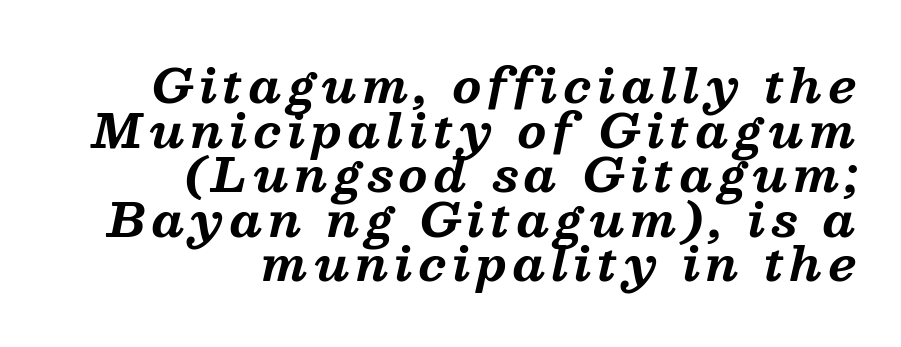
The image shows 46 px bold serif type, italic (leaning right); set right-aligned, tight line spacing (0.97x), not underlined; medium stroke contrast and a medium x-height.
